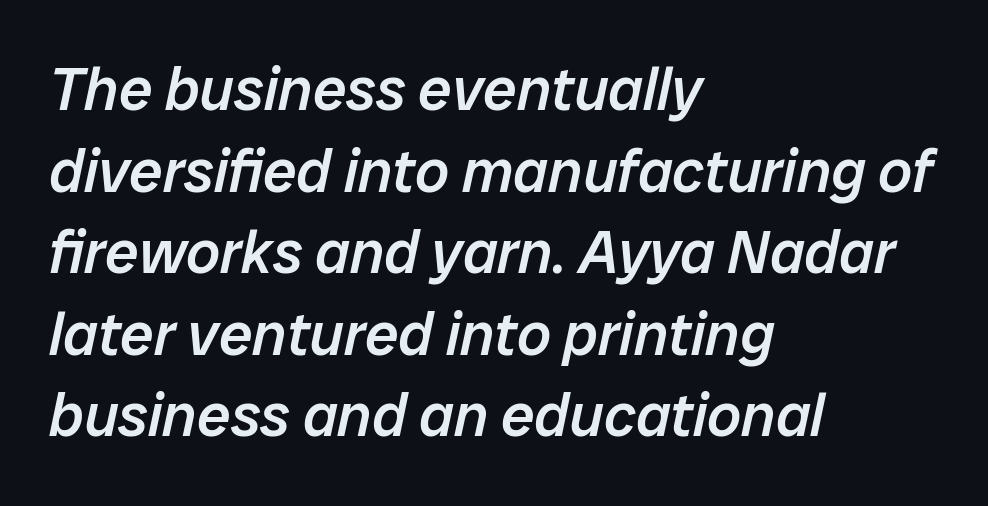
Tracking value appears to be zero — textbook default spacing. Compared with an ordinary text face, these strokes are moderately heavier — a semibold. Notice how the stems are inclined rather than vertical — that's the hallmark of italics. The passage shown stacks its lines at a standard gap. Leftover space on each line is placed entirely after the last word. A typesetter would call this proportional, since set widths differ per character.
